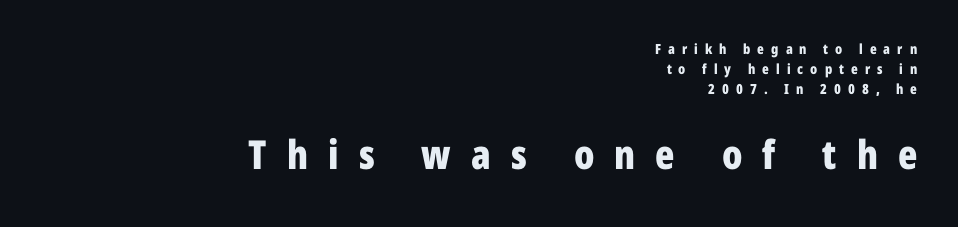
The image shows 40 px bold, condensed sans-serif type, upright; set right-aligned, normal line spacing (1.42x), unusually wide letter spacing (+0.5 em), not underlined; the second (bottom) block is 2.86x larger; low stroke contrast and a medium x-height.
